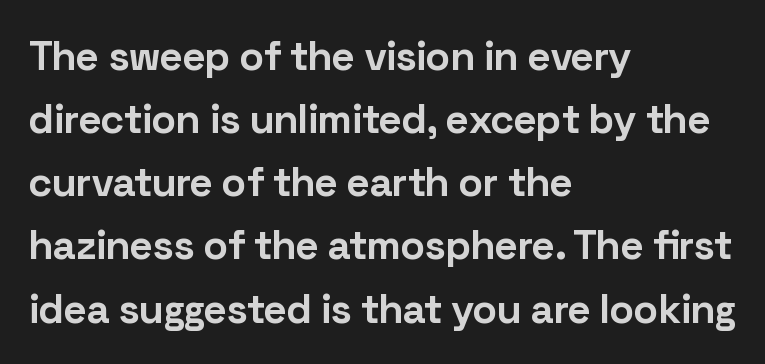
The zone under the glyphs is completely vacant. Baseline-to-baseline distance is the conventional proportion of letter height. The face used here is a sans, in the tradition of grotesques and geometrics. Compared with an ordinary text face, these strokes are far heavier — a full bold. The face used here is proportionally spaced, like ordinary book or web type.
